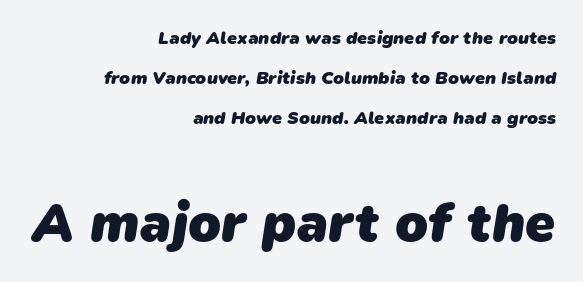
The image shows 54 px heavy sans-serif type; set right-aligned, loose line spacing (2.23x), normal letter spacing, not underlined; the second (bottom) block is 3.0x larger; low stroke contrast and a medium x-height.
